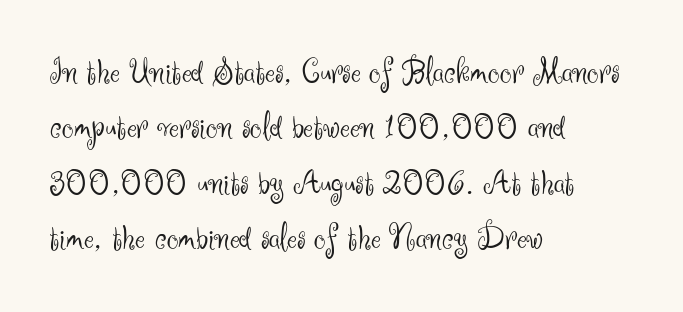
The image shows 37 px light sans-serif type, upright; set left-aligned, normal line spacing (1.5x), normal letter spacing, not underlined; medium stroke contrast and a small x-height.
